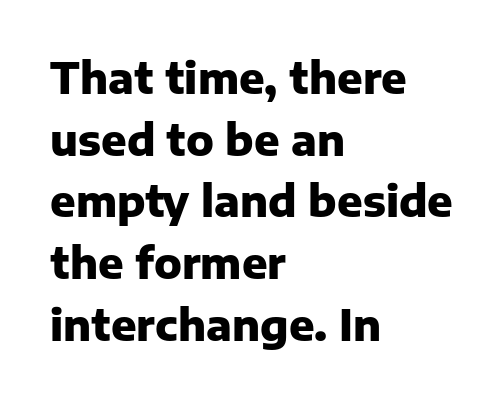
{"serif": "no", "italic": "no", "bold": "yes", "weight": "heavy", "width": "normal", "stroke_contrast": "low", "x_height": "medium", "monospaced": "no", "underline": "no", "align": "left", "line_spacing": "normal", "line_spacing_ratio": 1.47, "letter_spacing": "normal", "letter_spacing_em": 0.0, "glyph_px": 42}
